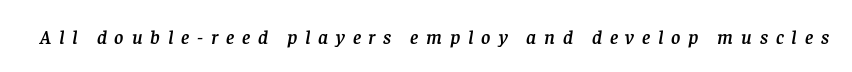
Descender tails drop into unmarked territory. Italic: yes, the glyphs are oblique. Letter spacing: wide.
